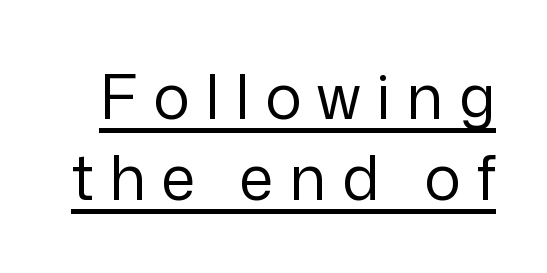
Q: Is the text bold? A: No.
Q: Is the text italic (slanted)? A: No, it is upright.
Q: Is the typeface a serif or a sans-serif typeface? A: Sans-serif.
Q: Is the text underlined? A: Yes.
Q: Is the spacing between letters normal or unusually wide? A: Unusually wide.
Q: Is the spacing between lines tight, normal or loose? A: Normal.
Q: Width (condensed, normal, or wide)? A: Normal.
Q: Stroke contrast? A: Low.
Q: x-height? A: Medium.
Q: Monospaced? A: No.
